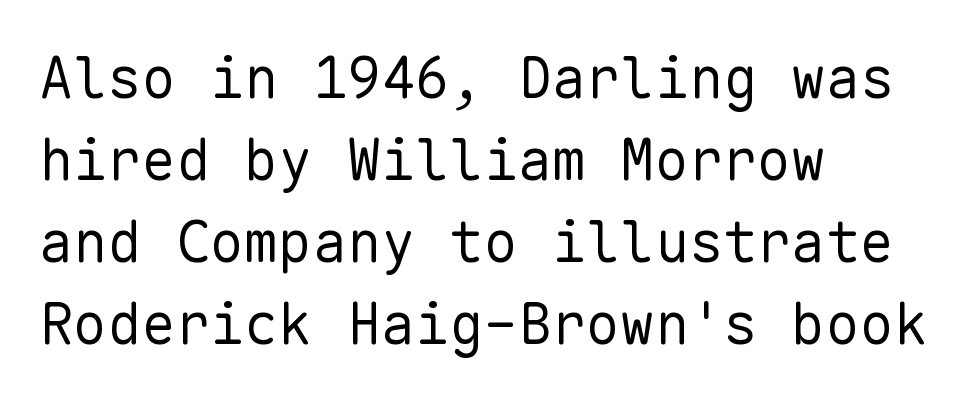
Q: Is the text bold? A: No.
Q: Is the text italic (slanted)? A: No, it is upright.
Q: Is the typeface a serif or a sans-serif typeface? A: Sans-serif.
Q: Is the text underlined? A: No.
Q: How is the paragraph aligned? A: Left-aligned.
Q: Is the spacing between letters normal or unusually wide? A: Normal.
Q: Is the spacing between lines tight, normal or loose? A: Normal.
Q: Width (condensed, normal, or wide)? A: Normal.
Q: Stroke contrast? A: Low.
Q: x-height? A: Medium.
Q: Monospaced? A: Yes.
